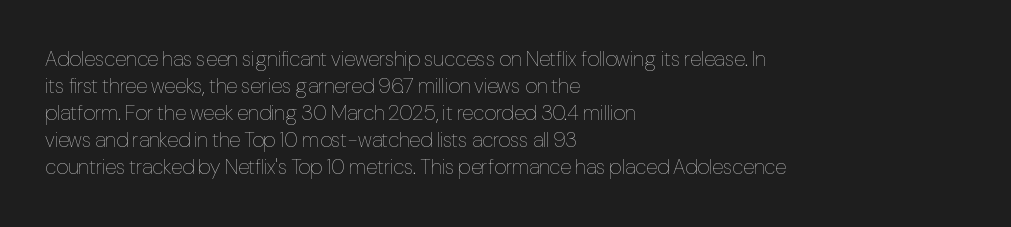
The image shows 21 px text type, upright; set left-aligned, normal line spacing (1.29x), normal letter spacing, not underlined.
